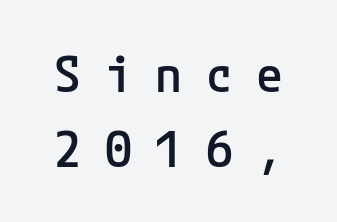
The image shows 49 px semibold sans-serif type, upright; set normal line spacing (1.53x), unusually wide letter spacing (+0.48 em), not underlined; low stroke contrast and a medium x-height.
